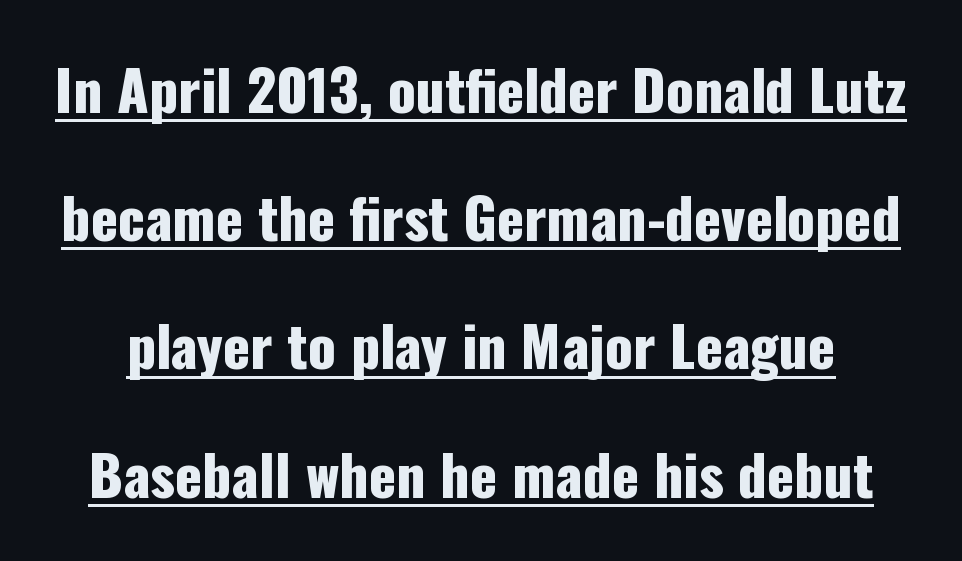
{"serif": "no", "italic": "no", "width": "condensed", "stroke_contrast": "low", "x_height": "medium", "monospaced": "no", "underline": "yes", "line_spacing": "loose", "line_spacing_ratio": 2.29, "letter_spacing": "normal", "letter_spacing_em": 0.0, "glyph_px": 56}
